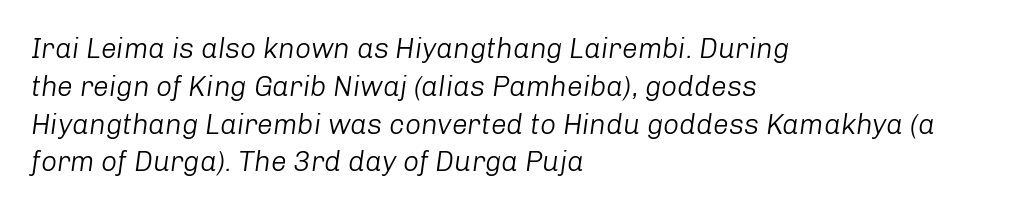
The image shows 28 px light type, italic (leaning right); set left-aligned, normal line spacing (1.35x), normal letter spacing, not underlined; low stroke contrast and a medium x-height.
